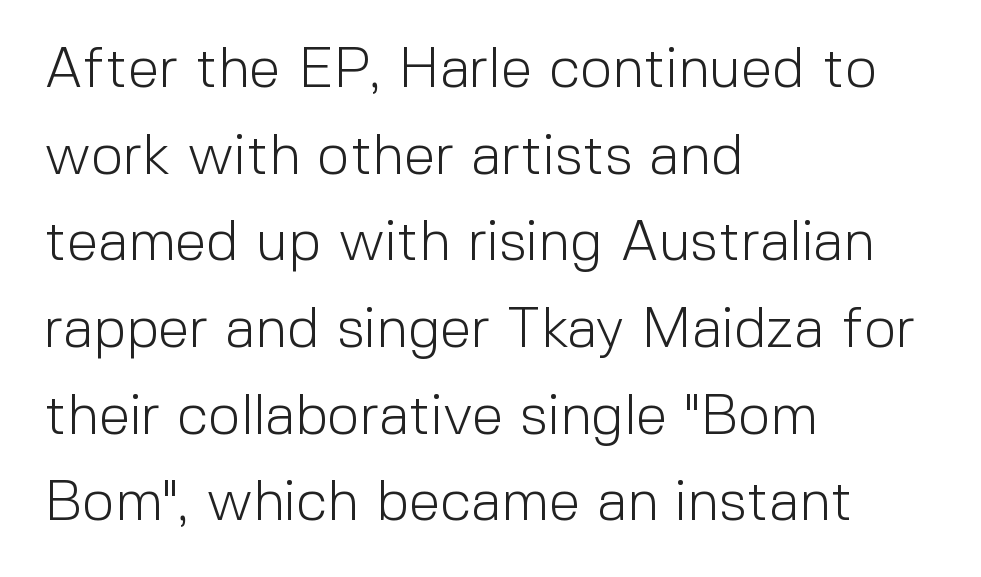
{"serif": "no", "italic": "no", "bold": "no", "weight": "light", "width": "normal", "x_height": "medium", "monospaced": "no", "underline": "no", "align": "left", "line_spacing": "normal", "line_spacing_ratio": 1.52, "letter_spacing": "normal", "letter_spacing_em": 0.0, "glyph_px": 57}
